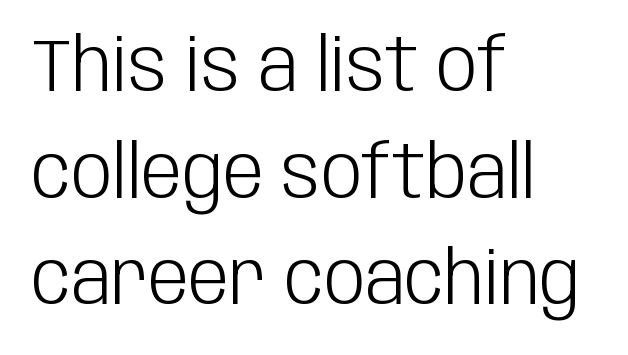
The image shows 73 px light, condensed sans-serif type, upright; set left-aligned, normal line spacing (1.46x), normal letter spacing, not underlined; low stroke contrast and a large x-height.
